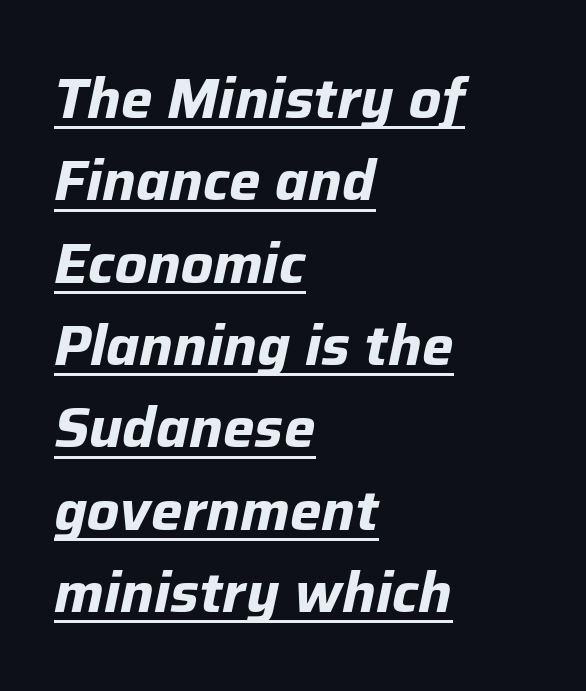
{"italic": "yes", "lean": "right", "slant_degrees": 12, "bold": "yes", "weight": "bold", "width": "normal", "stroke_contrast": "low", "x_height": "medium", "monospaced": "no", "underline": "yes", "align": "left", "line_spacing": "normal", "line_spacing_ratio": 1.47, "letter_spacing": "normal", "letter_spacing_em": 0.0, "glyph_px": 56}
